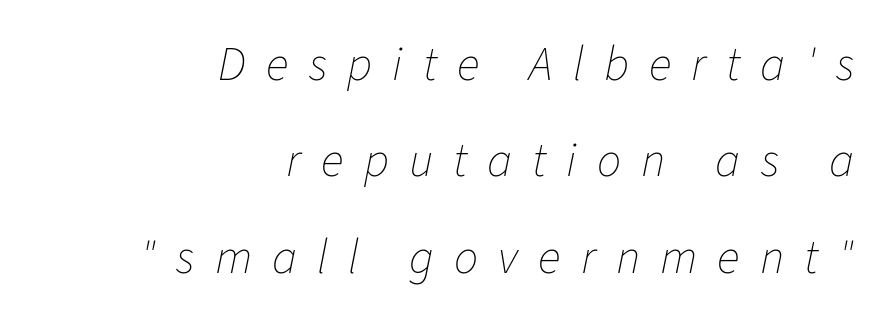
Q: Is the text bold? A: No.
Q: Is the text italic (slanted)? A: Yes, it leans right by about 11 degrees.
Q: Is the text underlined? A: No.
Q: How is the paragraph aligned? A: Right-aligned.
Q: Is the spacing between letters normal or unusually wide? A: Unusually wide.
Q: Is the spacing between lines tight, normal or loose? A: Loose.
Q: Width (condensed, normal, or wide)? A: Normal.
Q: Stroke contrast? A: Low.
Q: x-height? A: Medium.
Q: Monospaced? A: No.
